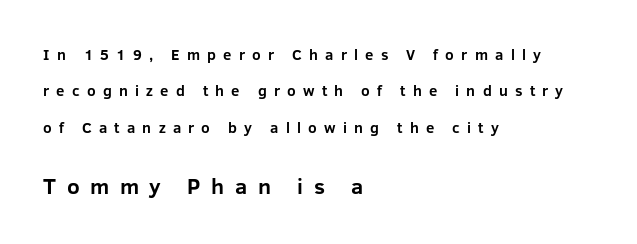
The image shows 22 px bold type, upright; set left-aligned, loose line spacing (2.43x), unusually wide letter spacing (+0.48 em), not underlined; the second (bottom) block is 1.47x larger.
